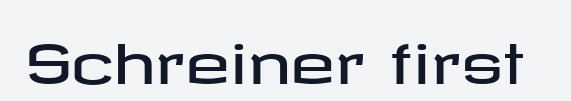
The passage shown is typeset with a sans-serif family. Glyph-to-glyph distance matches everyday printed text. You can tell it's not italic because the verticals are truly vertical. Honestly, there is no underline to notice here at all.
